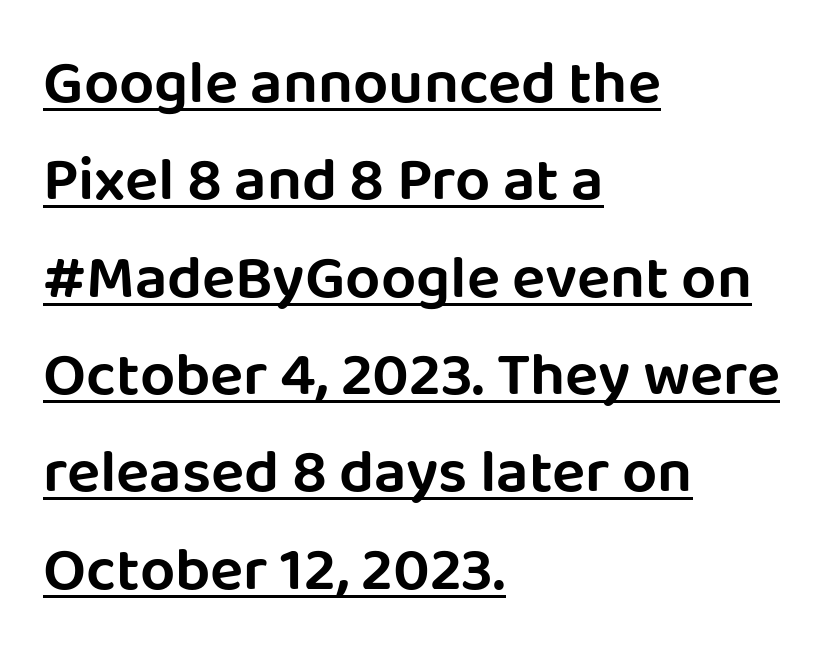
{"serif": "no", "italic": "no", "width": "normal", "stroke_contrast": "low", "x_height": "large", "monospaced": "no", "underline": "yes", "align": "left", "line_spacing": "normal", "line_spacing_ratio": 1.57, "letter_spacing": "normal", "letter_spacing_em": 0.0, "glyph_px": 62}
